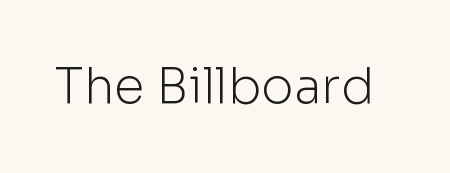
The image shows 49 px light sans-serif type, upright; set normal letter spacing, not underlined; low stroke contrast and a medium x-height.
